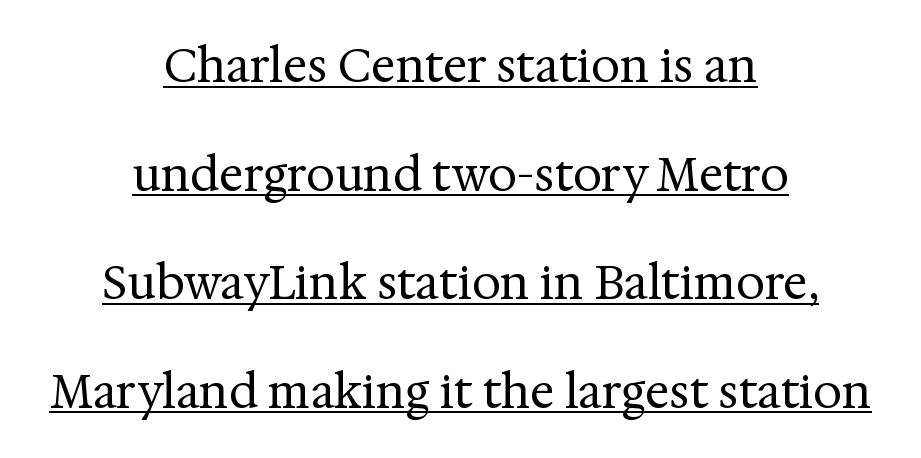
Q: Is the text bold? A: No.
Q: Is the text italic (slanted)? A: No, it is upright.
Q: Is the typeface a serif or a sans-serif typeface? A: Serif.
Q: Is the text underlined? A: Yes.
Q: How is the paragraph aligned? A: Centered.
Q: Is the spacing between letters normal or unusually wide? A: Normal.
Q: Is the spacing between lines tight, normal or loose? A: Loose.
Q: Width (condensed, normal, or wide)? A: Normal.
Q: Stroke contrast? A: Medium.
Q: x-height? A: Medium.
Q: Monospaced? A: No.
